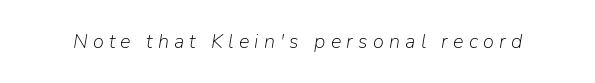
{"italic": "yes", "lean": "right", "slant_degrees": 9, "bold": "no", "underline": "no", "letter_spacing": "wide", "letter_spacing_em": 0.26, "glyph_px": 20}
